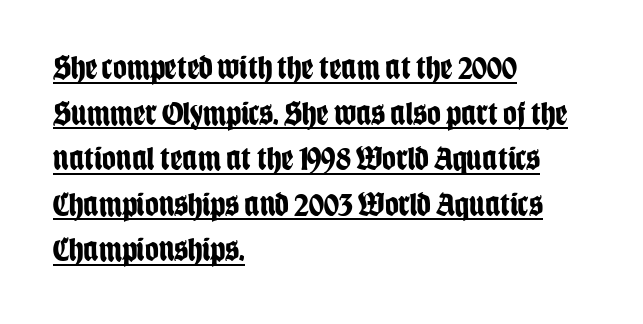
{"serif": "no", "italic": "no", "bold": "yes", "weight": "bold", "width": "condensed", "stroke_contrast": "low", "x_height": "large", "monospaced": "no", "underline": "yes", "align": "left", "line_spacing": "normal", "line_spacing_ratio": 1.34, "letter_spacing": "normal", "letter_spacing_em": 0.0, "glyph_px": 34}
